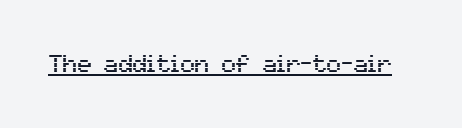
The image shows 24 px text type, upright; set normal letter spacing, underlined.
